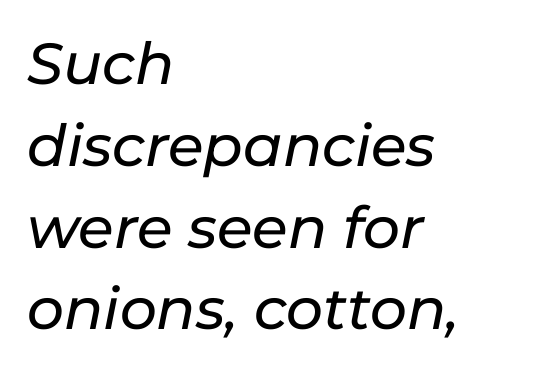
Letter spacing: default. Nobody drew a line under any word here. These lines are set flush left with a ragged right edge. Regular leading. Yep, that's italic — everything's leaning.
